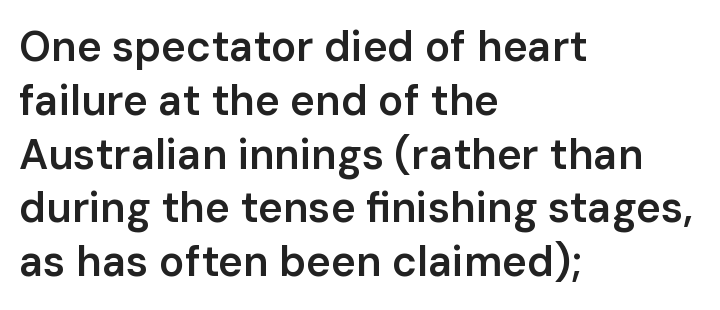
The image shows 42 px semibold sans-serif type, upright; set left-aligned, normal line spacing (1.28x), normal letter spacing, not underlined; low stroke contrast and a medium x-height.
